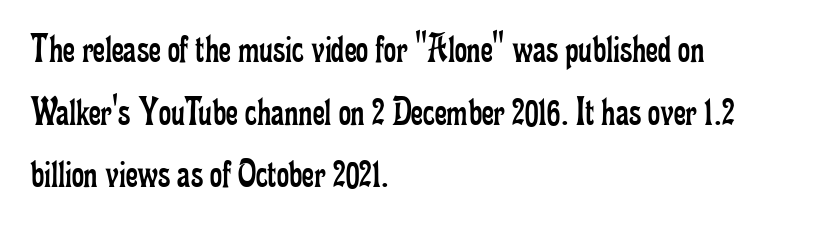
The image shows 42 px regular-weight, condensed serif type, upright; set left-aligned, normal line spacing (1.49x), normal letter spacing, not underlined; low stroke contrast and a small x-height.
